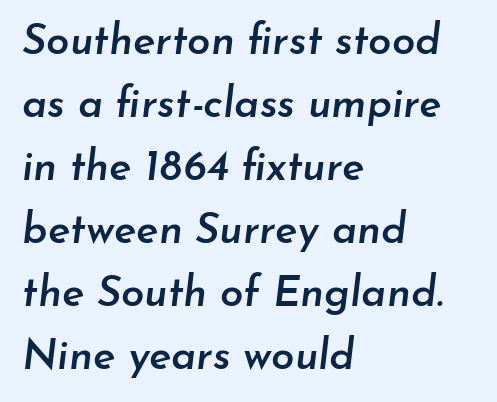
Q: Is the text bold? A: Semi-bold.
Q: Is the text italic (slanted)? A: Yes, it leans right by about 7 degrees.
Q: Is the text underlined? A: No.
Q: How is the paragraph aligned? A: Left-aligned.
Q: Is the spacing between letters normal or unusually wide? A: Normal.
Q: Is the spacing between lines tight, normal or loose? A: Normal.
Q: Width (condensed, normal, or wide)? A: Normal.
Q: Stroke contrast? A: Low.
Q: x-height? A: Small.
Q: Monospaced? A: No.
